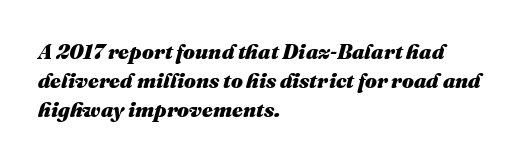
Q: Is the text bold? A: Yes.
Q: Is the text italic (slanted)? A: Yes, it leans right by about 16 degrees.
Q: Is the text underlined? A: No.
Q: How is the paragraph aligned? A: Left-aligned.
Q: Is the spacing between letters normal or unusually wide? A: Normal.
Q: Is the spacing between lines tight, normal or loose? A: Normal.
